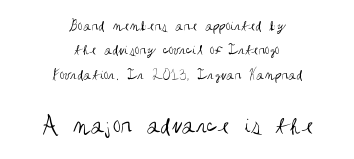
The image shows 26 px text type; set centered, normal line spacing (1.62x), normal letter spacing, not underlined; the second (bottom) block is 1.73x larger.
